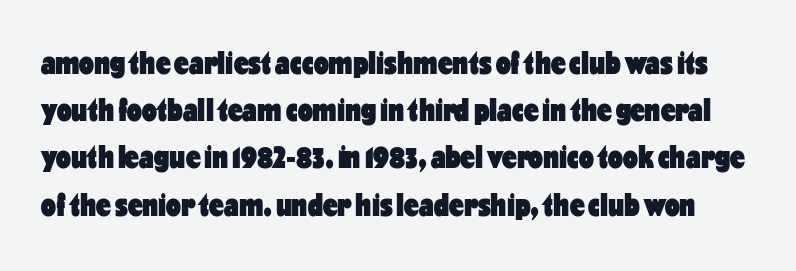
The gap between lines stays unmarked. Rendered with straight, roman letterforms. Horizontal bands of white between lines are of average thickness. Heft: maximum for text — a bold.
